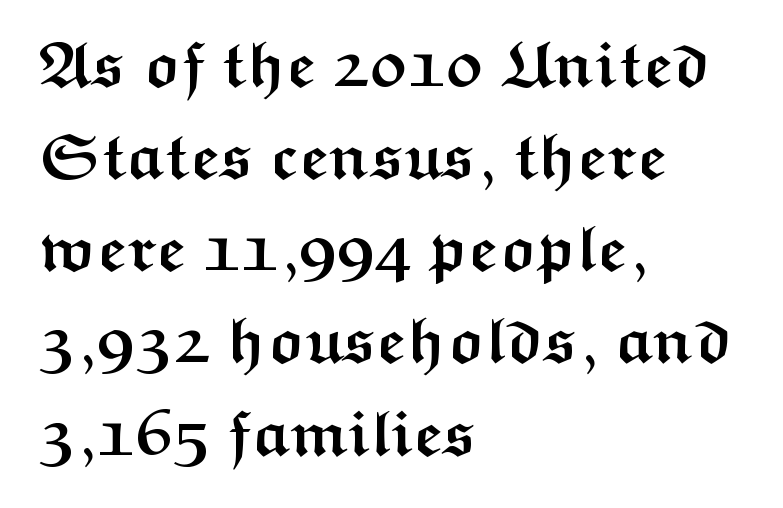
Q: Is the text bold? A: Yes.
Q: Is the text italic (slanted)? A: No, it is upright.
Q: Is the typeface a serif or a sans-serif typeface? A: Sans-serif.
Q: Is the text underlined? A: No.
Q: How is the paragraph aligned? A: Left-aligned.
Q: Is the spacing between letters normal or unusually wide? A: Normal.
Q: Is the spacing between lines tight, normal or loose? A: Normal.
Q: Width (condensed, normal, or wide)? A: Wide.
Q: Stroke contrast? A: Medium.
Q: x-height? A: Medium.
Q: Monospaced? A: No.
